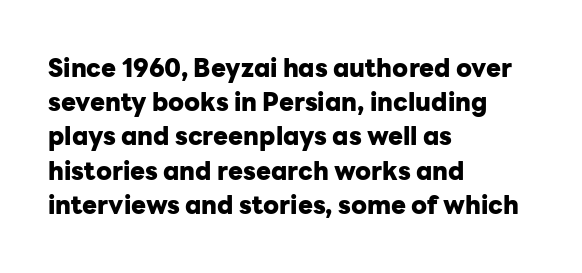
{"italic": "no", "bold": "yes", "underline": "no", "align": "left", "line_spacing": "normal", "line_spacing_ratio": 1.37, "letter_spacing": "normal", "letter_spacing_em": 0.0, "glyph_px": 25}
